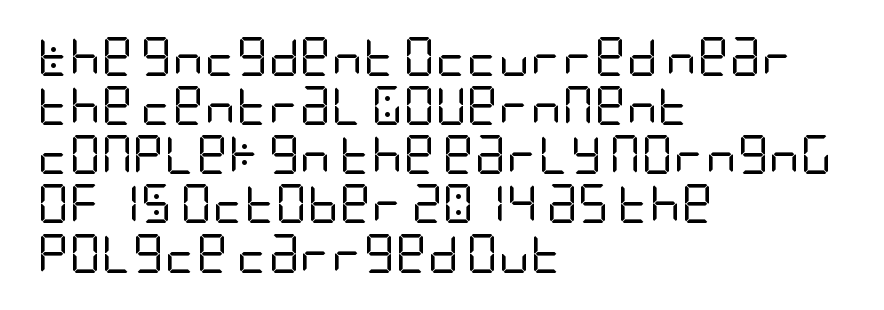
{"serif": "no", "italic": "no", "bold": "no", "weight": "regular", "width": "condensed", "stroke_contrast": "low", "x_height": "large", "underline": "no", "align": "left", "line_spacing": "normal", "line_spacing_ratio": 1.26, "letter_spacing": "normal", "letter_spacing_em": 0.0, "glyph_px": 39}
